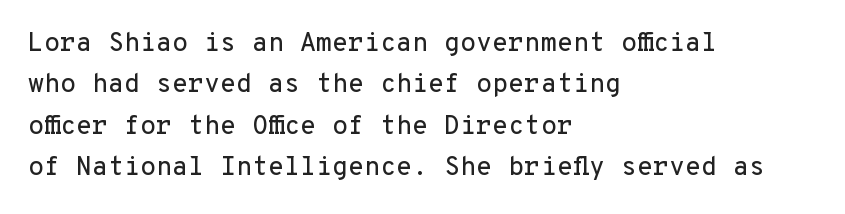
Honestly, there is no underline to notice here at all. Nothing unusual about the tracking: characters are spaced as the font intends. These lines stack with their left ends in a neat column. Posture: vertical. Normally led — the rows are evenly, conventionally spaced.
